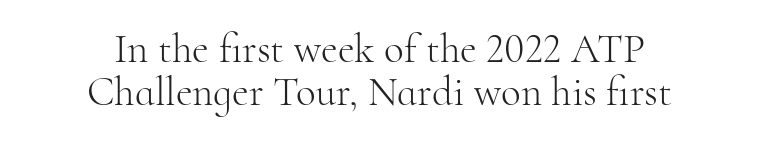
Q: Is the text bold? A: No.
Q: Is the text italic (slanted)? A: No, it is upright.
Q: Is the typeface a serif or a sans-serif typeface? A: Serif.
Q: Is the text underlined? A: No.
Q: How is the paragraph aligned? A: Centered.
Q: Is the spacing between letters normal or unusually wide? A: Normal.
Q: Is the spacing between lines tight, normal or loose? A: Tight.
Q: Width (condensed, normal, or wide)? A: Normal.
Q: Stroke contrast? A: High.
Q: x-height? A: Small.
Q: Monospaced? A: No.
